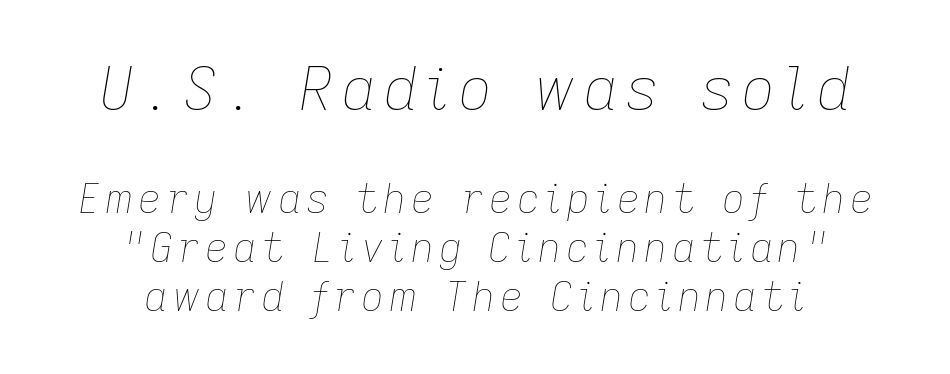
The image shows 60 px thin type, italic (leaning right); set centered, line spacing 1.23x, not underlined; the first (top) block is 1.5x larger; low stroke contrast and a medium x-height.
